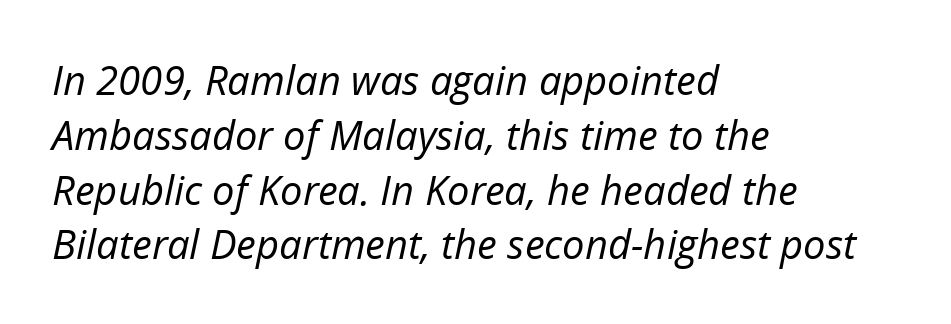
Q: Is the text bold? A: No.
Q: Is the text italic (slanted)? A: Yes, it leans right by about 12 degrees.
Q: Is the text underlined? A: No.
Q: How is the paragraph aligned? A: Left-aligned.
Q: Is the spacing between letters normal or unusually wide? A: Normal.
Q: Is the spacing between lines tight, normal or loose? A: Normal.
Q: Width (condensed, normal, or wide)? A: Normal.
Q: Stroke contrast? A: Low.
Q: x-height? A: Medium.
Q: Monospaced? A: No.
